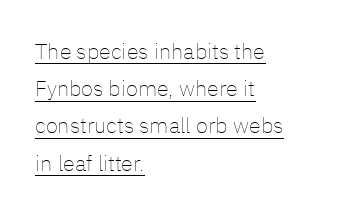
Q: Is the text bold? A: No.
Q: Is the text italic (slanted)? A: No, it is upright.
Q: Is the text underlined? A: Yes.
Q: How is the paragraph aligned? A: Left-aligned.
Q: Is the spacing between letters normal or unusually wide? A: Normal.
Q: Is the spacing between lines tight, normal or loose? A: Normal.
